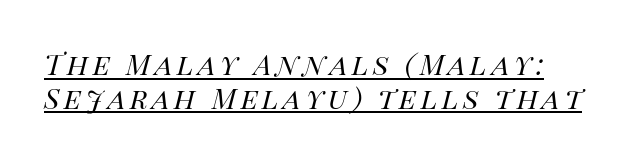
{"italic": "yes", "lean": "right", "slant_degrees": 14, "bold": "no", "weight": "regular", "width": "normal", "stroke_contrast": "high", "x_height": "large", "monospaced": "no", "underline": "yes", "line_spacing_ratio": 1.2, "glyph_px": 28}
